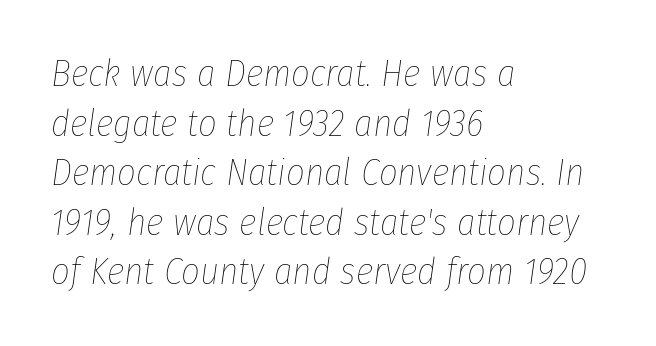
Q: Is the text bold? A: No.
Q: Is the text italic (slanted)? A: Yes, it leans right by about 8 degrees.
Q: Is the text underlined? A: No.
Q: How is the paragraph aligned? A: Left-aligned.
Q: Is the spacing between letters normal or unusually wide? A: Normal.
Q: Is the spacing between lines tight, normal or loose? A: Normal.
Q: Width (condensed, normal, or wide)? A: Condensed.
Q: Stroke contrast? A: Low.
Q: x-height? A: Medium.
Q: Monospaced? A: No.
